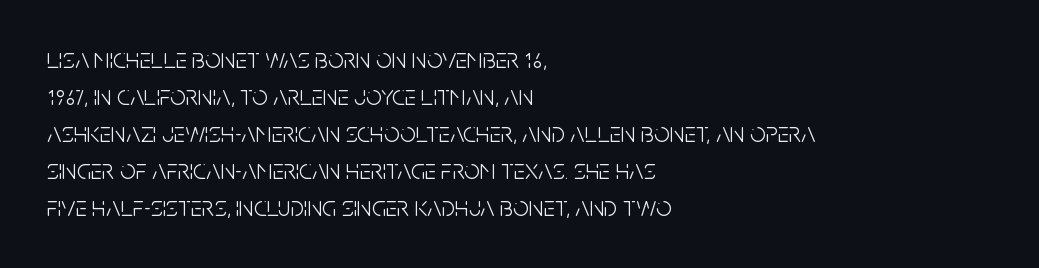
{"serif": "no", "italic": "no", "bold": "no", "weight": "light", "width": "condensed", "stroke_contrast": "low", "x_height": "large", "monospaced": "no", "underline": "no", "align": "left", "line_spacing": "normal", "line_spacing_ratio": 1.32, "letter_spacing": "normal", "letter_spacing_em": 0.0, "glyph_px": 28}
